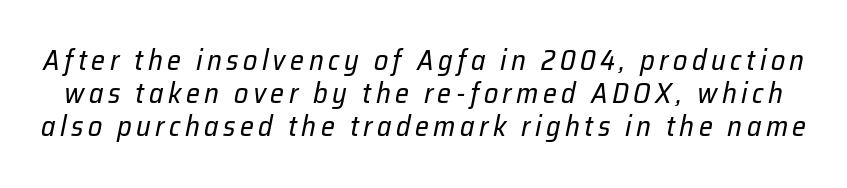
{"italic": "yes", "lean": "right", "slant_degrees": 12, "bold": "no", "weight": "regular", "width": "normal", "stroke_contrast": "low", "x_height": "medium", "monospaced": "no", "underline": "no", "line_spacing_ratio": 1.18, "glyph_px": 28}
